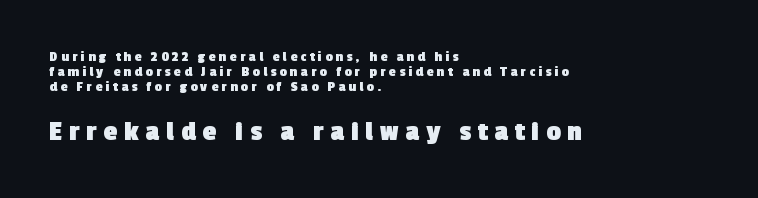
The image shows 28 px heavy sans-serif type; set left-aligned, tight line spacing (1.07x), unusually wide letter spacing (+0.24 em), not underlined; the second (bottom) block is 2.0x larger; a medium x-height.
